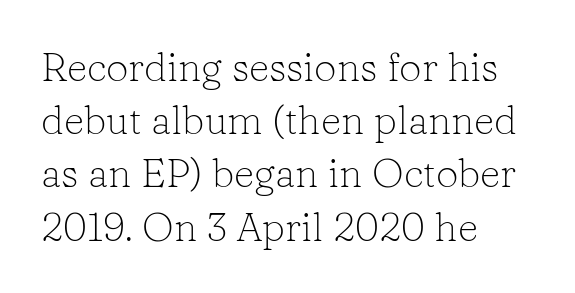
The image shows 40 px light serif type, upright; set left-aligned, normal line spacing (1.33x), normal letter spacing, not underlined; low stroke contrast and a medium x-height.
